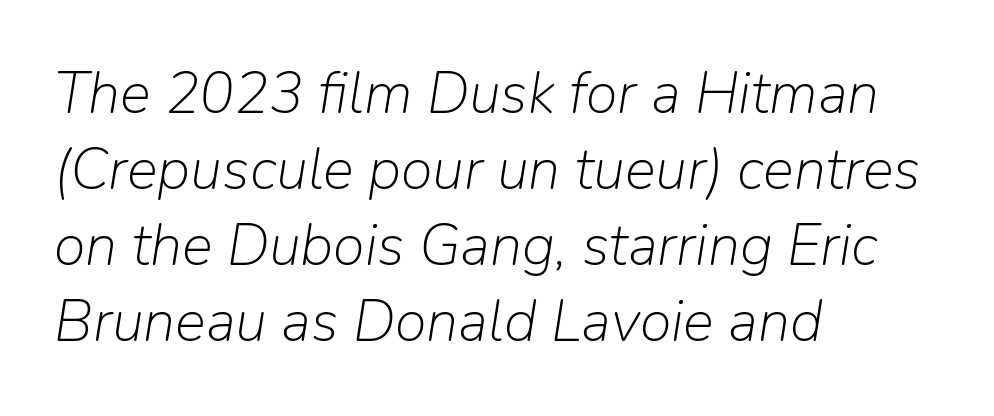
The image shows 58 px light type, italic (leaning right); set left-aligned, normal line spacing (1.31x), normal letter spacing, not underlined; low stroke contrast and a medium x-height.
